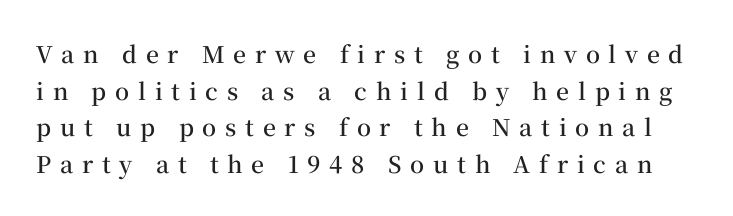
Q: Is the text bold? A: Semi-bold.
Q: Is the text italic (slanted)? A: No, it is upright.
Q: Is the text underlined? A: No.
Q: Is the spacing between letters normal or unusually wide? A: Unusually wide.
Q: Is the spacing between lines tight, normal or loose? A: Normal.
